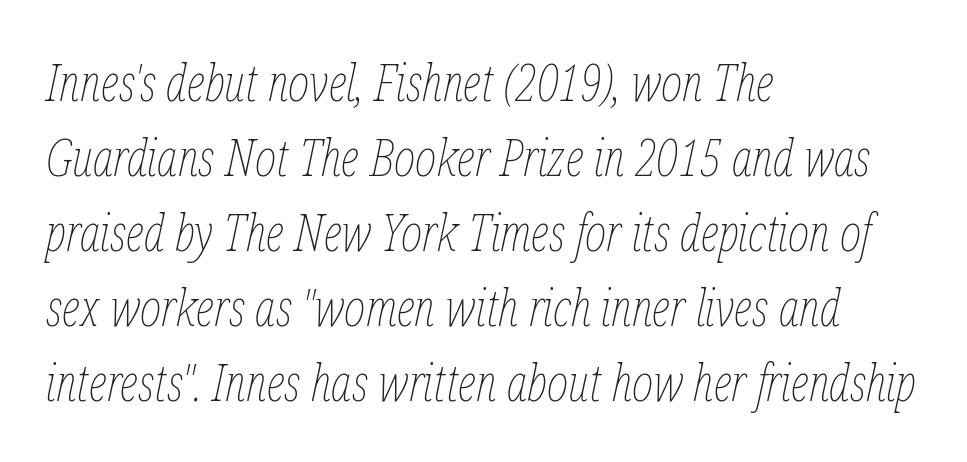
Q: Is the text bold? A: No.
Q: Is the text italic (slanted)? A: Yes, it leans right by about 12 degrees.
Q: Is the text underlined? A: No.
Q: How is the paragraph aligned? A: Left-aligned.
Q: Is the spacing between letters normal or unusually wide? A: Normal.
Q: Is the spacing between lines tight, normal or loose? A: Normal.
Q: Width (condensed, normal, or wide)? A: Condensed.
Q: Stroke contrast? A: Low.
Q: x-height? A: Medium.
Q: Monospaced? A: No.
